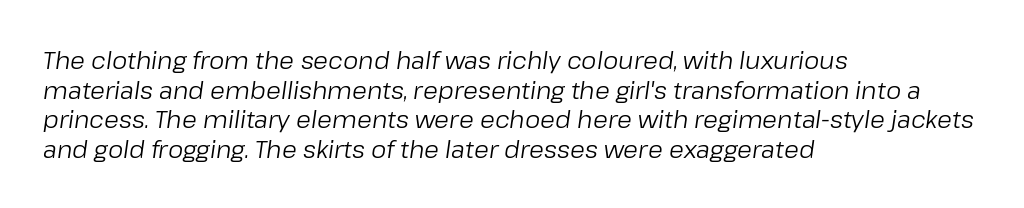
The image shows 24 px text type, italic (leaning right); set left-aligned, line spacing 1.23x, normal letter spacing, not underlined.
